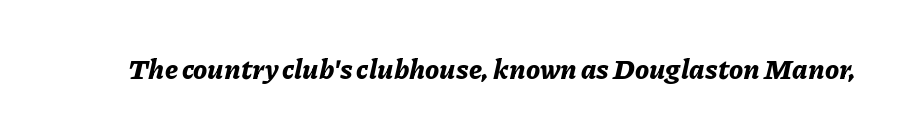
{"italic": "yes", "lean": "right", "slant_degrees": 11, "bold": "yes", "weight": "bold", "width": "normal", "stroke_contrast": "low", "x_height": "medium", "monospaced": "no", "underline": "no", "letter_spacing": "normal", "letter_spacing_em": 0.0, "glyph_px": 28}
